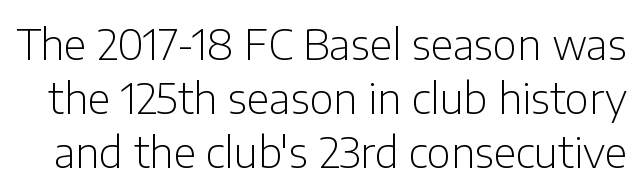
The image shows 41 px light sans-serif type, upright; set normal line spacing (1.32x), normal letter spacing, not underlined; low stroke contrast and a medium x-height.
